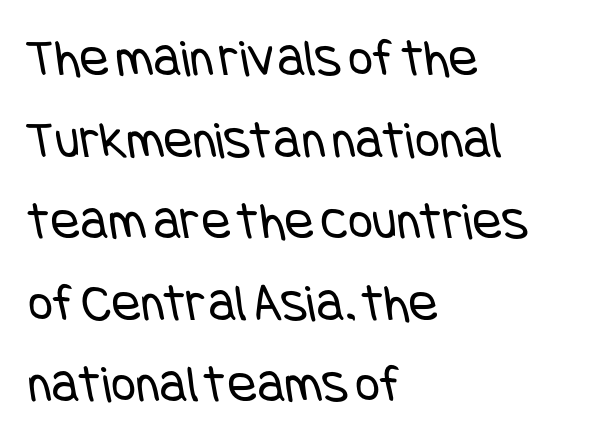
Tracking here is standard; glyphs follow each other at the usual distance. Are there feet on the stems? There aren't — it's a sans. Just letters on the line, the space beneath them empty. The text block is weighted toward the left margin, trailing off unevenly rightward. Notice how descenders clear the ascenders below comfortably — that's standard leading. Think standard paragraph weight, or any step lighter than that.
